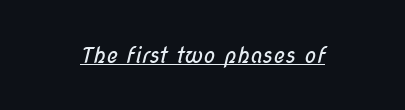
{"bold": "no", "underline": "yes", "letter_spacing": "normal", "letter_spacing_em": 0.0, "glyph_px": 22}
